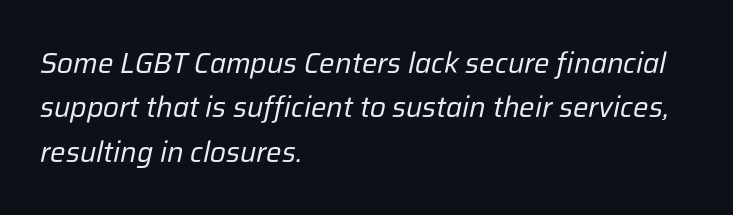
Notice how the stems are inclined rather than vertical — that's the hallmark of italics. Rows of type keep a routine distance in the vertical direction. The paragraph shown leans on its left margin. Each letter keeps its own natural width here, so spacing adapts to shape.
